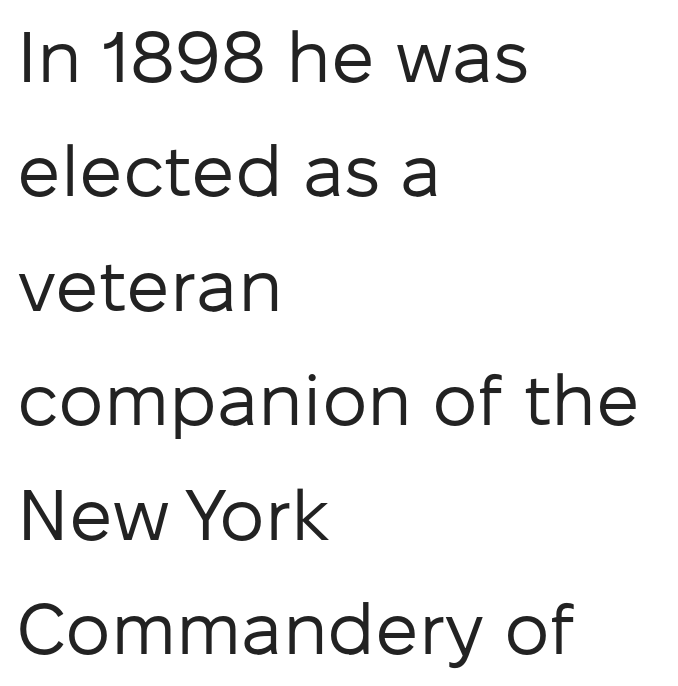
{"serif": "no", "italic": "no", "bold": "no", "weight": "regular", "width": "normal", "stroke_contrast": "low", "x_height": "medium", "monospaced": "no", "underline": "no", "align": "left", "line_spacing": "normal", "line_spacing_ratio": 1.59, "letter_spacing": "normal", "letter_spacing_em": 0.0, "glyph_px": 72}
